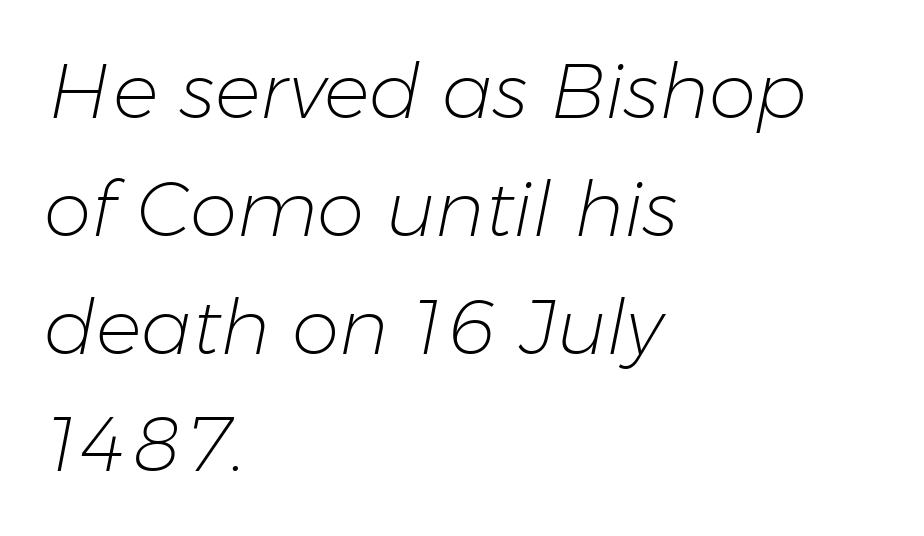
Q: Is the text bold? A: No.
Q: Is the text italic (slanted)? A: Yes, it leans right by about 11 degrees.
Q: Is the text underlined? A: No.
Q: How is the paragraph aligned? A: Left-aligned.
Q: Is the spacing between letters normal or unusually wide? A: Normal.
Q: Is the spacing between lines tight, normal or loose? A: Normal.
Q: Width (condensed, normal, or wide)? A: Normal.
Q: Stroke contrast? A: Low.
Q: x-height? A: Medium.
Q: Monospaced? A: No.
